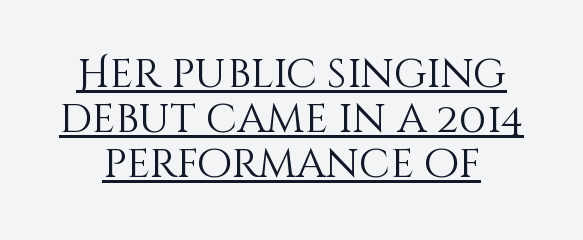
{"italic": "no", "bold": "no", "weight": "light", "width": "normal", "stroke_contrast": "medium", "x_height": "large", "monospaced": "no", "underline": "yes", "line_spacing": "tight", "line_spacing_ratio": 1.1, "letter_spacing": "normal", "letter_spacing_em": 0.0, "glyph_px": 41}
